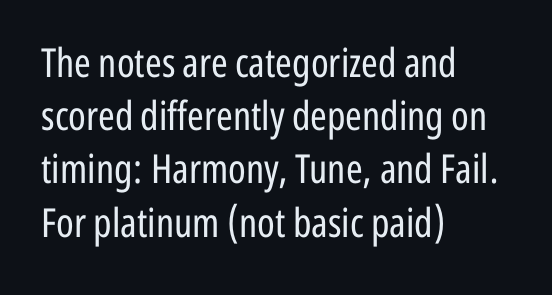
Q: Is the text bold? A: No.
Q: Is the text italic (slanted)? A: No, it is upright.
Q: Is the typeface a serif or a sans-serif typeface? A: Sans-serif.
Q: Is the text underlined? A: No.
Q: How is the paragraph aligned? A: Left-aligned.
Q: Is the spacing between letters normal or unusually wide? A: Normal.
Q: Is the spacing between lines tight, normal or loose? A: Normal.
Q: Width (condensed, normal, or wide)? A: Condensed.
Q: Stroke contrast? A: Low.
Q: x-height? A: Medium.
Q: Monospaced? A: No.
